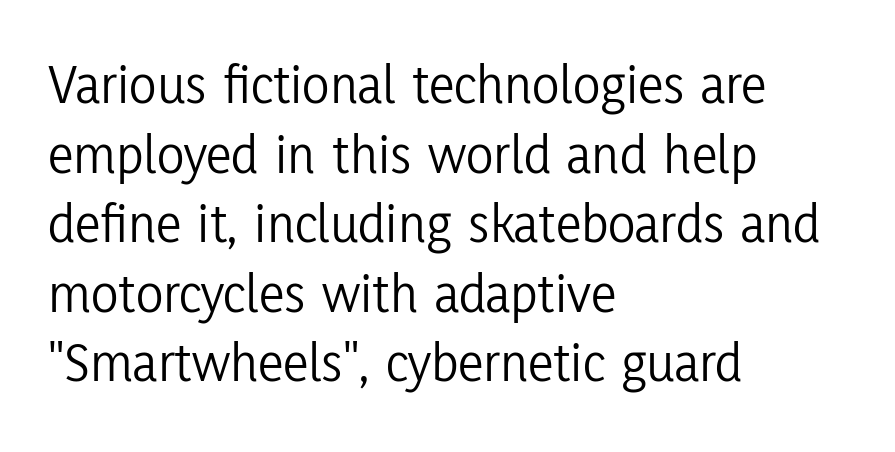
The image shows 57 px light, condensed sans-serif type, upright; set left-aligned, line spacing 1.22x, normal letter spacing, not underlined; low stroke contrast and a medium x-height.
